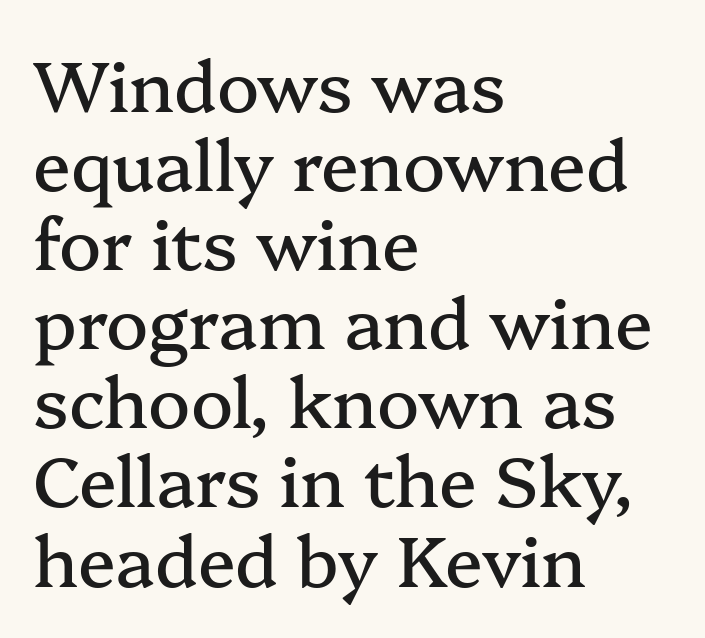
Q: Is the text italic (slanted)? A: No, it is upright.
Q: Is the typeface a serif or a sans-serif typeface? A: Serif.
Q: Is the text underlined? A: No.
Q: How is the paragraph aligned? A: Left-aligned.
Q: Is the spacing between letters normal or unusually wide? A: Normal.
Q: Is the spacing between lines tight, normal or loose? A: Tight.
Q: Width (condensed, normal, or wide)? A: Normal.
Q: Stroke contrast? A: Medium.
Q: x-height? A: Medium.
Q: Monospaced? A: No.
